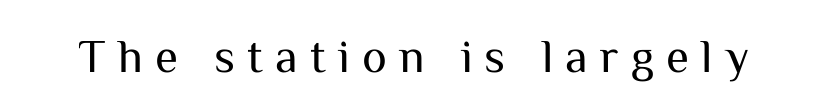
These glyphs show unthickened strokes, regular width or finer. Observe the absence of serifs on each vertical stroke in this sample. You could not count columns in this text — the font is proportionally spaced. Does extra space separate the letters? Yes, quite a lot of it. The space beneath each line is pristine and unruled. Every character sits straight up, as roman type does.
